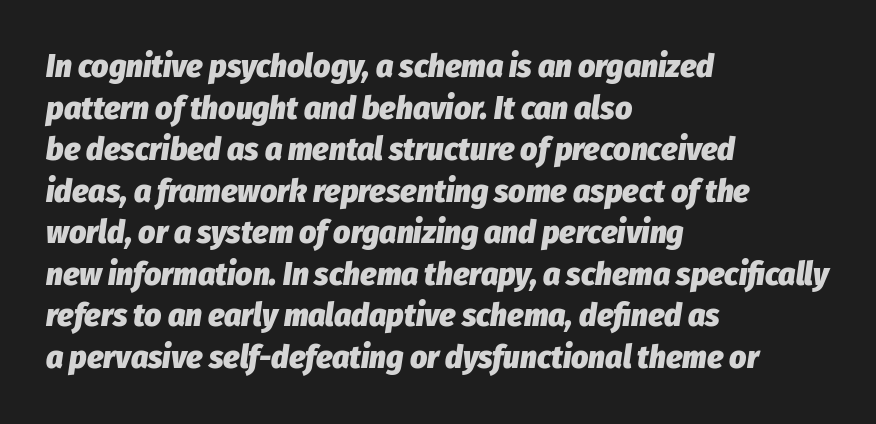
Q: Is the text bold? A: Yes.
Q: Is the text italic (slanted)? A: Yes, it leans right by about 8 degrees.
Q: Is the text underlined? A: No.
Q: How is the paragraph aligned? A: Left-aligned.
Q: Is the spacing between letters normal or unusually wide? A: Normal.
Q: Is the spacing between lines tight, normal or loose? A: Normal.
Q: Width (condensed, normal, or wide)? A: Condensed.
Q: Stroke contrast? A: Low.
Q: x-height? A: Medium.
Q: Monospaced? A: No.
